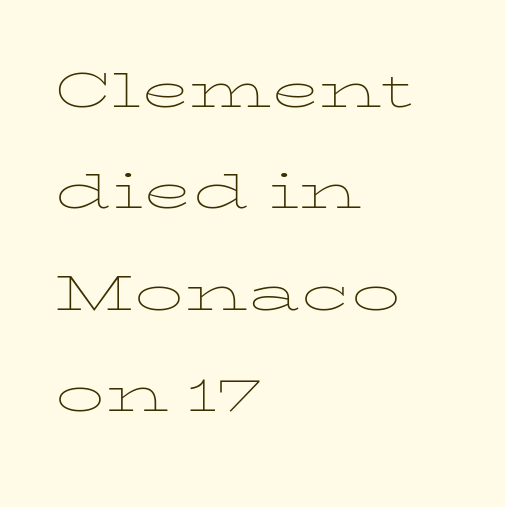
The image shows 65 px thin, wide type, upright; set left-aligned, normal line spacing (1.56x), normal letter spacing, not underlined; low stroke contrast and a medium x-height.
